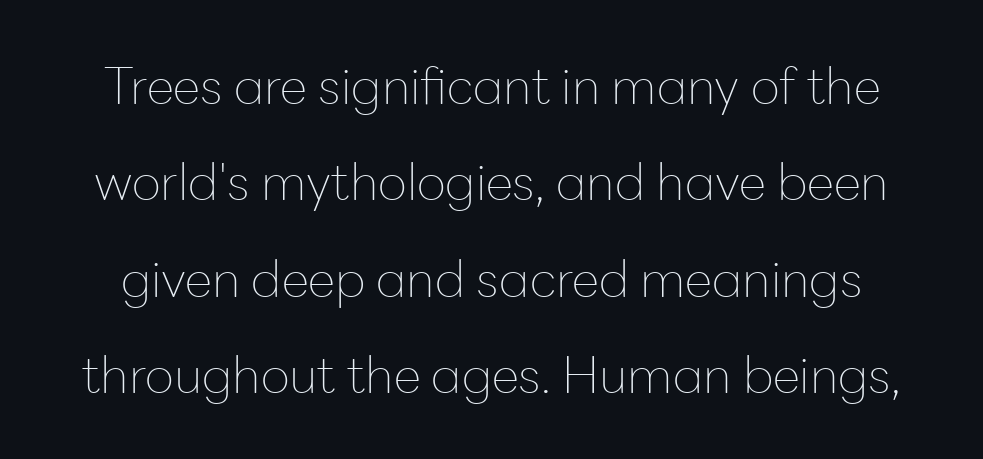
Q: Is the text bold? A: No.
Q: Is the text italic (slanted)? A: No, it is upright.
Q: Is the typeface a serif or a sans-serif typeface? A: Sans-serif.
Q: Is the text underlined? A: No.
Q: Is the spacing between letters normal or unusually wide? A: Normal.
Q: Is the spacing between lines tight, normal or loose? A: Loose.
Q: Width (condensed, normal, or wide)? A: Normal.
Q: Stroke contrast? A: Low.
Q: x-height? A: Medium.
Q: Monospaced? A: No.
